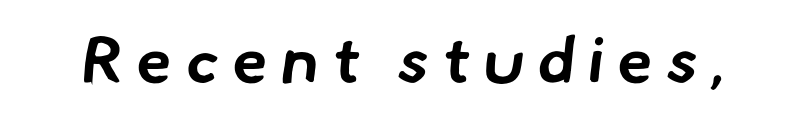
Anything drawn beneath the words? Only blank space. In terms of letterform style, serifs are entirely absent. Is the letter spacing exaggerated? Yes — the characters are pushed far apart. Each letter keeps its own natural width here, so spacing adapts to shape. The font is running at its bold setting.
